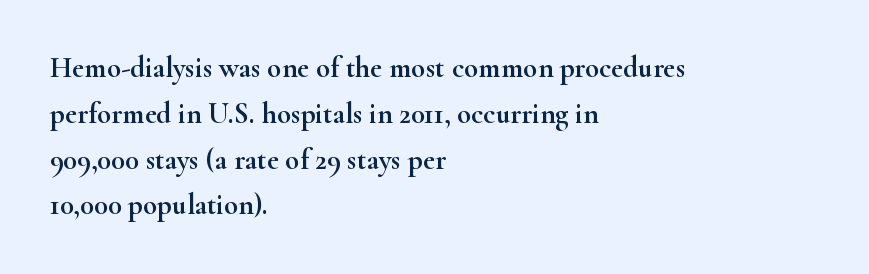
These lines are rendered in a variable-pitch font. Words float on clear page, feet unadorned. Glyph-to-glyph distance matches everyday printed text. In terms of letterform style, serifs are clearly present.
